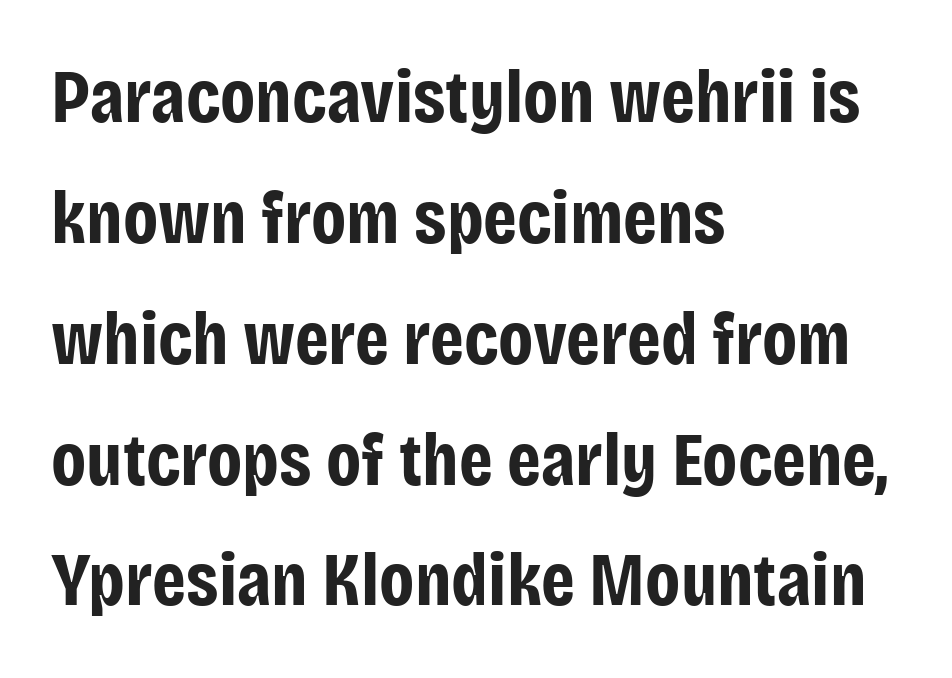
Q: Is the text bold? A: Yes.
Q: Is the text italic (slanted)? A: No, it is upright.
Q: Is the typeface a serif or a sans-serif typeface? A: Sans-serif.
Q: Is the text underlined? A: No.
Q: How is the paragraph aligned? A: Left-aligned.
Q: Is the spacing between letters normal or unusually wide? A: Normal.
Q: Is the spacing between lines tight, normal or loose? A: Normal.
Q: Width (condensed, normal, or wide)? A: Condensed.
Q: Stroke contrast? A: Low.
Q: x-height? A: Large.
Q: Monospaced? A: No.
